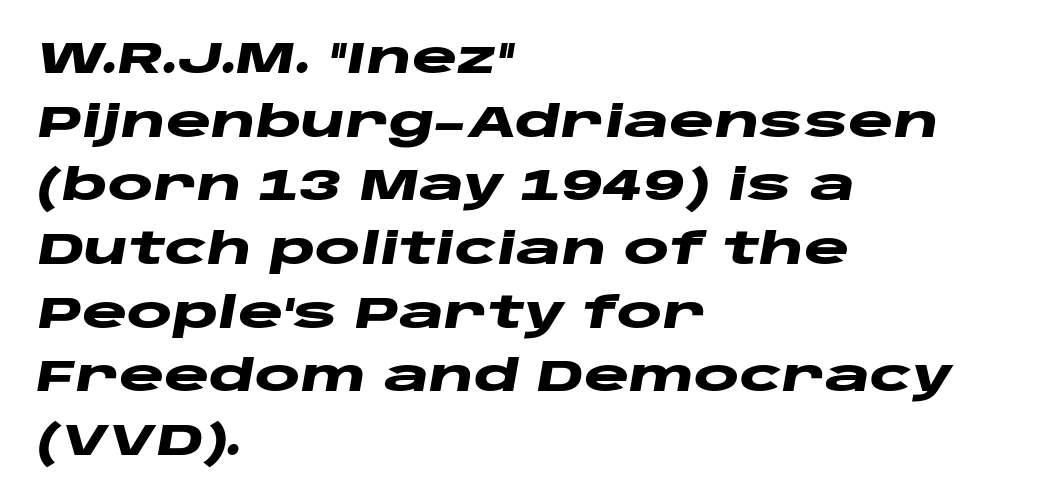
Unmarked baselines from the first word to the last. The passage shown is emphatically bold. The line texture is even and compact thanks to regular tracking. Whoever set this chose a conventional vertical rhythm.
